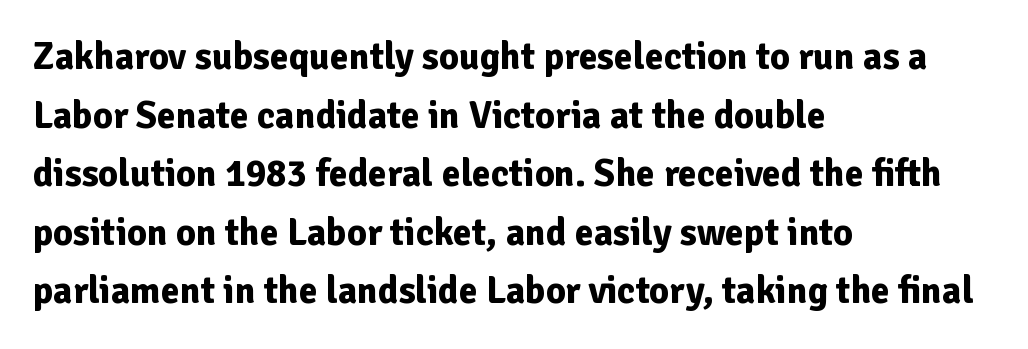
Is there much room between lines? A standard amount, neither cramped nor airy. The letterforms sit shoulder to shoulder at normal distance. The zone under the glyphs is completely vacant. When letters stand straight like this, we call the style roman or upright. Heft: maximum for text — a bold.
